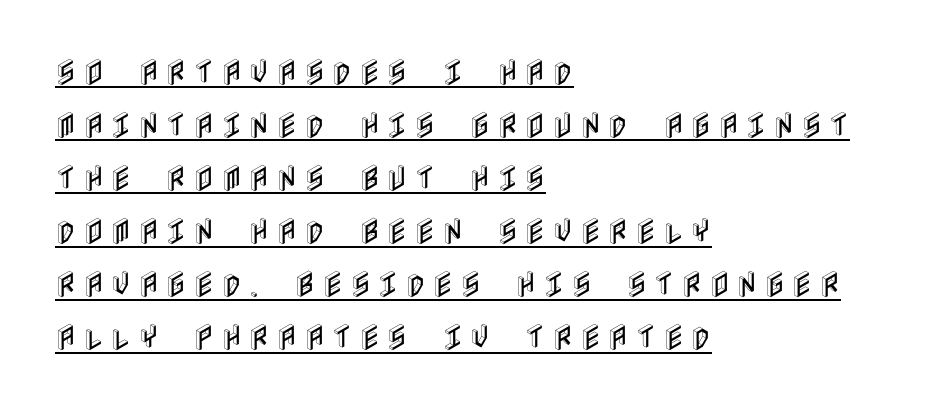
The image shows 29 px condensed type, upright; set left-aligned, line spacing 1.83x, unusually wide letter spacing (+0.22 em), underlined; a large x-height.
